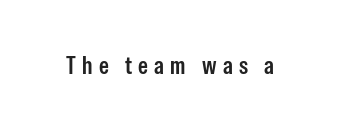
The image shows 25 px text type, upright; set unusually wide letter spacing (+0.25 em), not underlined.
